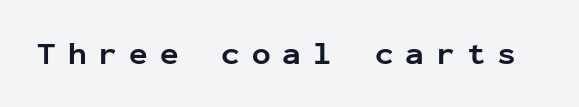
This is roman type, the default non-slanted kind. Decoration check: the copy has no underline. You'd pick this weight for a headline — it's a proper bold. Typographically, this falls in the sans-serif category. Each letter, wide or thin by design, is forced into the same width here. These lines have a slow, spaced-out rhythm from letter to letter.
